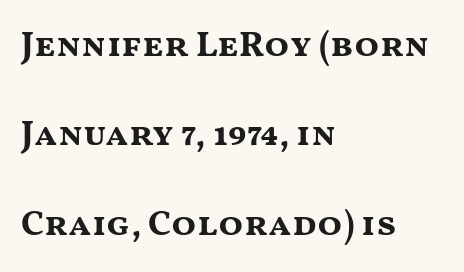
The image shows 36 px bold, wide sans-serif type, upright; set left-aligned, loose line spacing (2.48x), normal letter spacing, not underlined; medium stroke contrast and a medium x-height.
